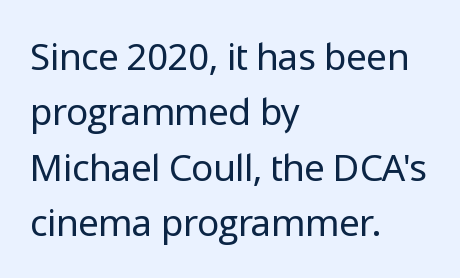
{"serif": "no", "italic": "no", "bold": "no", "weight": "regular", "width": "normal", "stroke_contrast": "low", "x_height": "medium", "monospaced": "no", "underline": "no", "align": "left", "line_spacing": "normal", "line_spacing_ratio": 1.5, "letter_spacing": "normal", "letter_spacing_em": 0.0, "glyph_px": 37}
